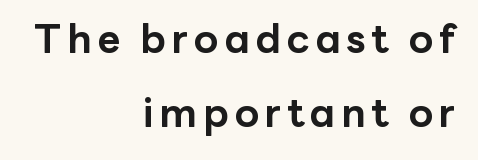
Q: Is the text bold? A: Yes.
Q: Is the text italic (slanted)? A: No, it is upright.
Q: Is the typeface a serif or a sans-serif typeface? A: Sans-serif.
Q: Is the text underlined? A: No.
Q: How is the paragraph aligned? A: Right-aligned.
Q: Width (condensed, normal, or wide)? A: Normal.
Q: Stroke contrast? A: Low.
Q: x-height? A: Medium.
Q: Monospaced? A: No.
